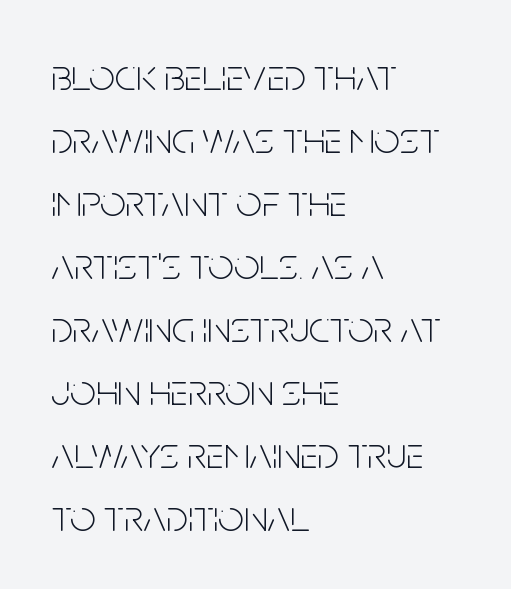
{"serif": "no", "italic": "no", "bold": "no", "weight": "light", "width": "condensed", "stroke_contrast": "low", "x_height": "large", "monospaced": "no", "underline": "no", "align": "left", "line_spacing": "normal", "line_spacing_ratio": 1.4, "letter_spacing": "normal", "letter_spacing_em": 0.0, "glyph_px": 45}
